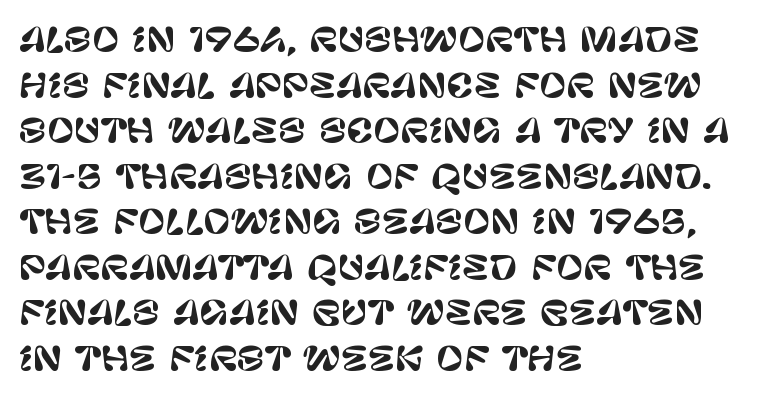
The image shows 33 px sans-serif type; set left-aligned, normal line spacing (1.38x), normal letter spacing, not underlined; low stroke contrast and a large x-height.
